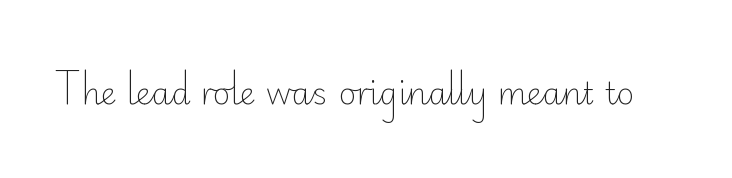
Bare-footed words on every line. If you drew a line through each stem, it would be perfectly vertical. Observe the ordinary spacing: letters are neighbours, not strangers. Stroke thickness stays within the range of a standard reading face or lighter.
